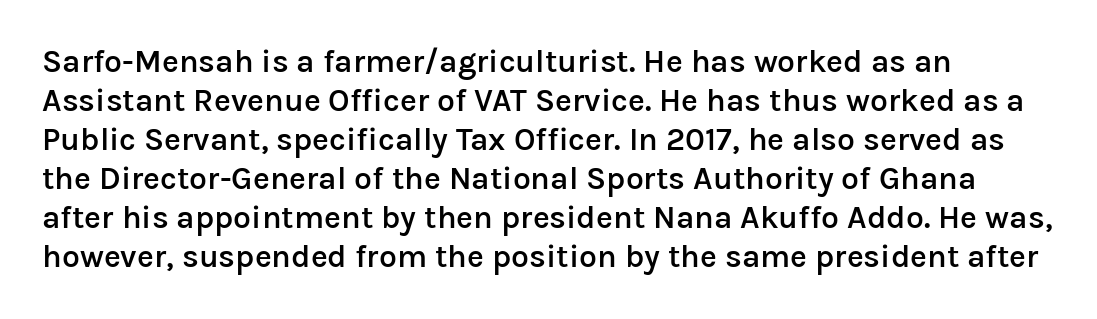
Q: Is the text bold? A: Semi-bold.
Q: Is the text italic (slanted)? A: No, it is upright.
Q: Is the typeface a serif or a sans-serif typeface? A: Sans-serif.
Q: Is the text underlined? A: No.
Q: How is the paragraph aligned? A: Left-aligned.
Q: Is the spacing between letters normal or unusually wide? A: Normal.
Q: Width (condensed, normal, or wide)? A: Normal.
Q: Stroke contrast? A: Low.
Q: x-height? A: Medium.
Q: Monospaced? A: No.
